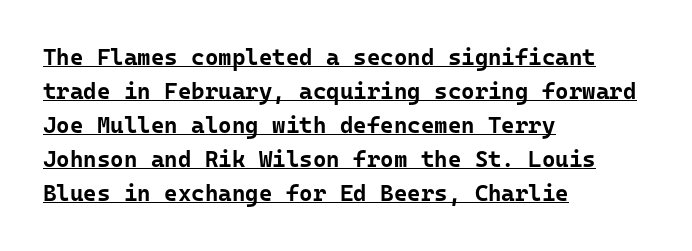
The image shows 23 px bold type, upright; set left-aligned, normal line spacing (1.48x), normal letter spacing, underlined.
